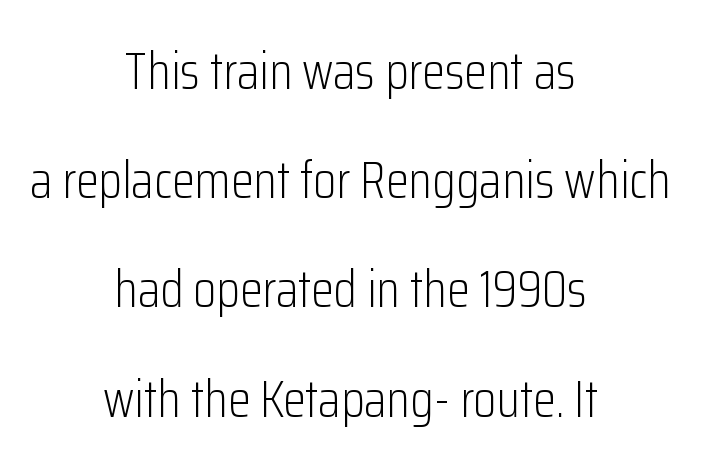
{"serif": "no", "italic": "no", "bold": "no", "weight": "light", "width": "condensed", "stroke_contrast": "low", "x_height": "medium", "monospaced": "no", "underline": "no", "align": "center", "line_spacing": "loose", "line_spacing_ratio": 2.1, "letter_spacing": "normal", "letter_spacing_em": 0.0, "glyph_px": 52}
